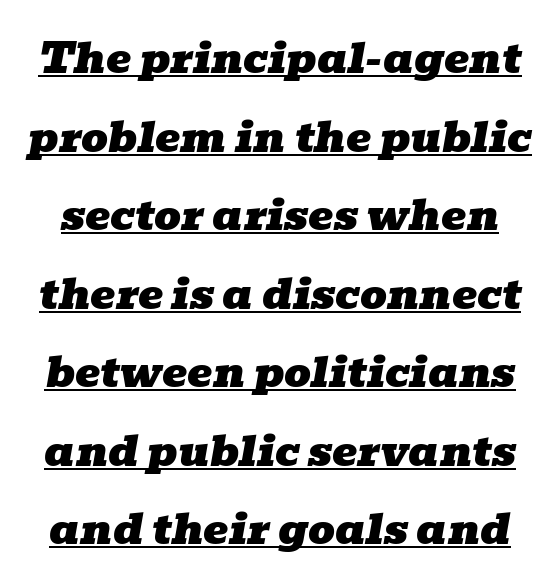
Short note: letters normally spaced. This sample has the flowing, uneven cadence of proportional lettering. The type family on display is of the serif kind. A typographer would call this underscored text. A typesetter would mark this as italic.
